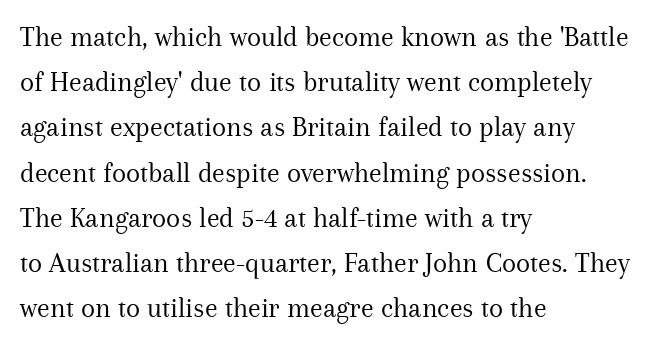
{"serif": "yes", "italic": "no", "bold": "no", "weight": "regular", "width": "normal", "stroke_contrast": "medium", "x_height": "medium", "monospaced": "no", "underline": "no", "align": "left", "line_spacing": "normal", "line_spacing_ratio": 1.56, "letter_spacing": "normal", "letter_spacing_em": 0.0, "glyph_px": 29}
